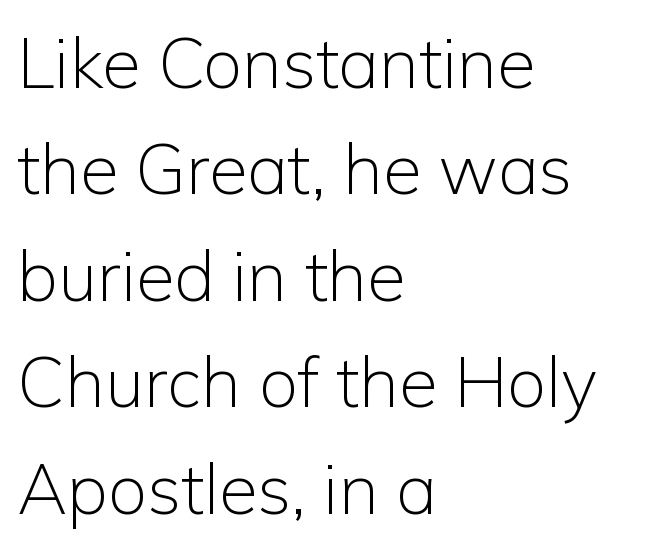
{"serif": "no", "italic": "no", "bold": "no", "weight": "light", "width": "normal", "stroke_contrast": "low", "x_height": "medium", "monospaced": "no", "underline": "no", "align": "left", "line_spacing": "normal", "line_spacing_ratio": 1.52, "letter_spacing": "normal", "letter_spacing_em": 0.0, "glyph_px": 70}
